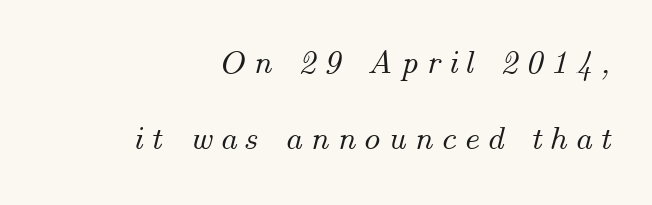
Q: Is the text italic (slanted)? A: Yes, it leans right by about 14 degrees.
Q: Is the text underlined? A: No.
Q: How is the paragraph aligned? A: Right-aligned.
Q: Is the spacing between letters normal or unusually wide? A: Unusually wide.
Q: Is the spacing between lines tight, normal or loose? A: Loose.
Q: Width (condensed, normal, or wide)? A: Normal.
Q: Stroke contrast? A: Medium.
Q: x-height? A: Small.
Q: Monospaced? A: No.
